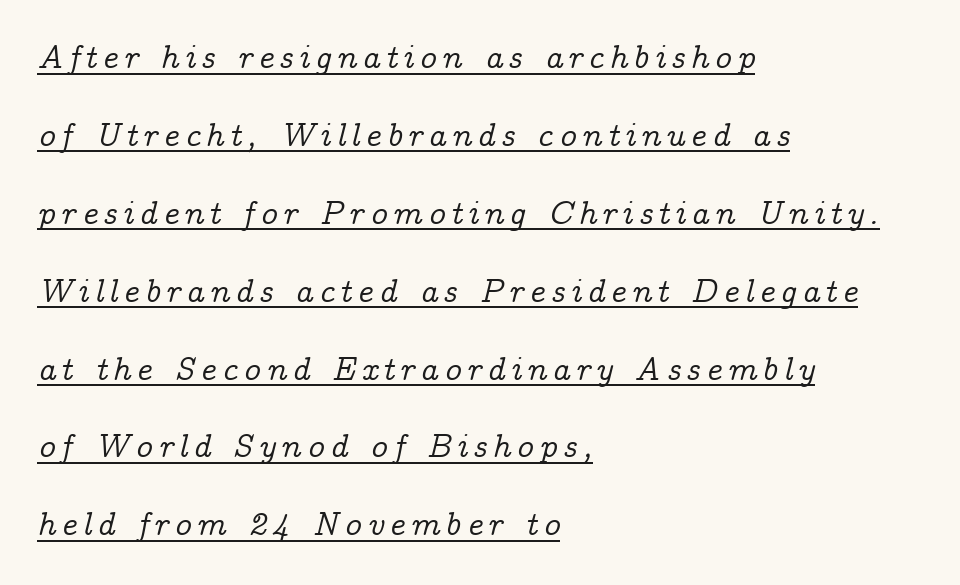
Q: Is the text italic (slanted)? A: Yes, it leans right by about 14 degrees.
Q: Is the typeface a serif or a sans-serif typeface? A: Serif.
Q: Is the text underlined? A: Yes.
Q: How is the paragraph aligned? A: Left-aligned.
Q: Is the spacing between lines tight, normal or loose? A: Loose.
Q: Width (condensed, normal, or wide)? A: Normal.
Q: Stroke contrast? A: Low.
Q: x-height? A: Medium.
Q: Monospaced? A: No.
